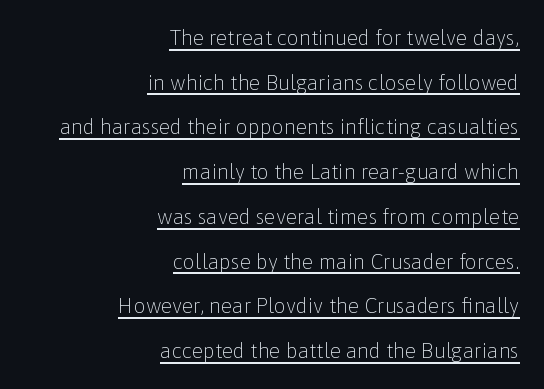
The image shows 21 px text type, upright; set right-aligned, loose line spacing (2.13x), normal letter spacing, underlined.
